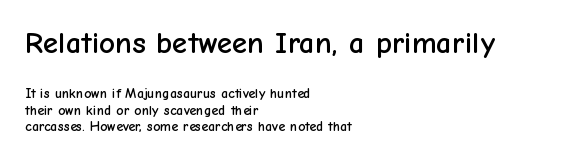
Vertical strokes here are truly vertical. This layout puts the oversized block above and the modest block below. The leading is snug, giving the passage a crowded texture. Check under the words: just untouched page.
